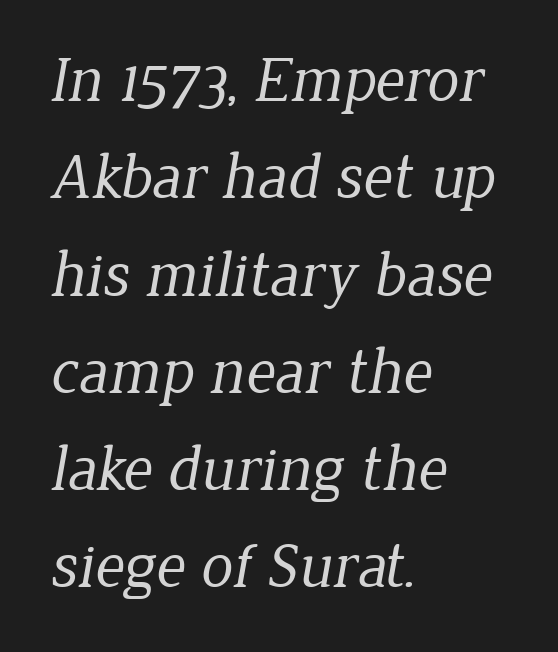
The image shows 64 px regular-weight serif type; set left-aligned, normal line spacing (1.52x), normal letter spacing, not underlined; low stroke contrast and a medium x-height.
